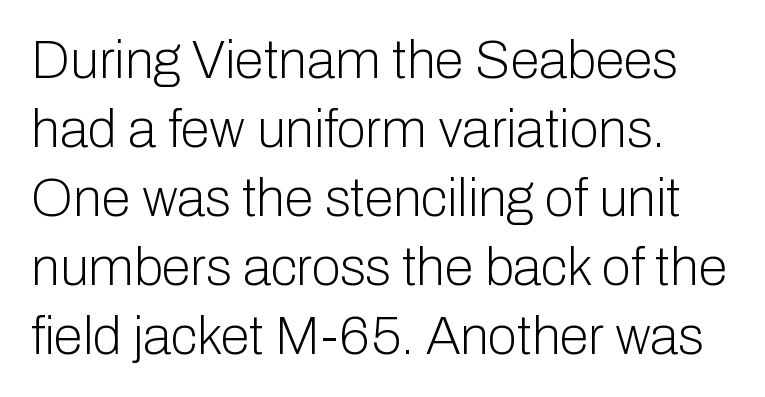
The image shows 53 px light sans-serif type, upright; set normal line spacing (1.3x), normal letter spacing, not underlined; low stroke contrast and a medium x-height.
